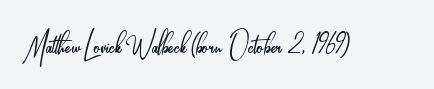
Are there feet on the stems? There aren't — it's a sans. The words here are not underlined. In terms of letterspacing, this is plain default setting. Do the characters align in a grid? No, the font is proportional. This is not heavy type; no bold has been used.
